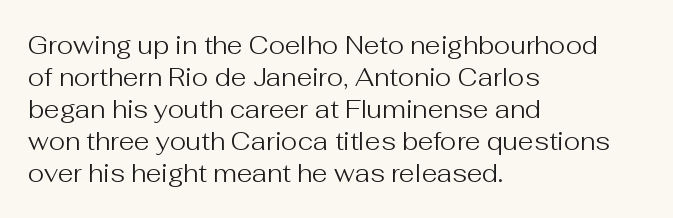
{"italic": "no", "bold": "no", "underline": "no", "align": "left", "line_spacing": "normal", "line_spacing_ratio": 1.28, "letter_spacing": "normal", "letter_spacing_em": 0.0, "glyph_px": 25}
